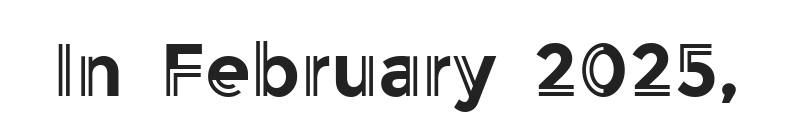
Q: Is the text italic (slanted)? A: No, it is upright.
Q: Is the text underlined? A: No.
Q: Is the spacing between letters normal or unusually wide? A: Normal.
Q: Width (condensed, normal, or wide)? A: Normal.
Q: x-height? A: Medium.
Q: Monospaced? A: No.
